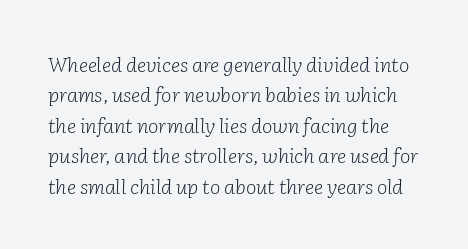
{"italic": "yes", "lean": "right", "slant_degrees": 2, "bold": "no", "underline": "no", "line_spacing": "normal", "line_spacing_ratio": 1.52, "letter_spacing": "normal", "letter_spacing_em": 0.0, "glyph_px": 20}
